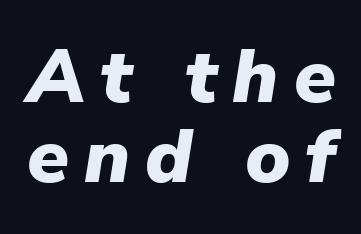
Q: Is the text bold? A: Yes.
Q: Is the text italic (slanted)? A: Yes, it leans right by about 9 degrees.
Q: Is the text underlined? A: No.
Q: Is the spacing between letters normal or unusually wide? A: Unusually wide.
Q: Is the spacing between lines tight, normal or loose? A: Tight.
Q: Width (condensed, normal, or wide)? A: Normal.
Q: Stroke contrast? A: Low.
Q: x-height? A: Medium.
Q: Monospaced? A: No.
